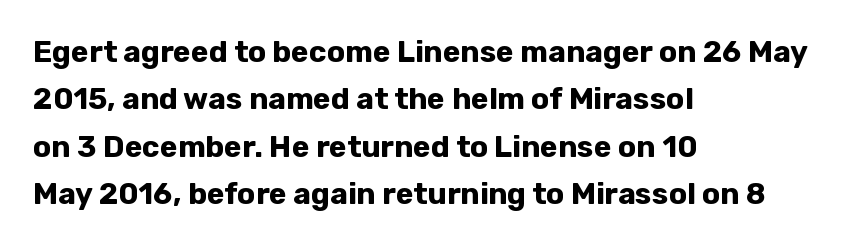
The image shows 30 px bold sans-serif type, upright; set left-aligned, normal line spacing (1.58x), normal letter spacing, not underlined; low stroke contrast and a medium x-height.
